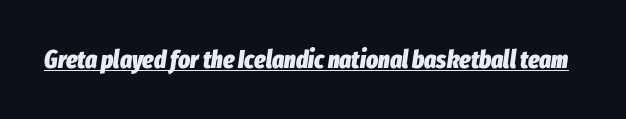
Tracking value appears to be zero — textbook default spacing. If you drew a line through each stem, it would be angled. Emphasis by weight is at full strength: bold. The sample's only ornament is a line tracing under the words.
